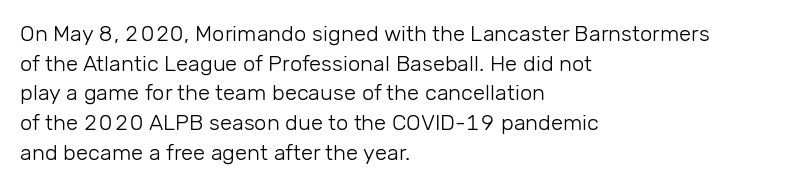
Q: Is the text bold? A: No.
Q: Is the text italic (slanted)? A: No, it is upright.
Q: Is the text underlined? A: No.
Q: How is the paragraph aligned? A: Left-aligned.
Q: Is the spacing between letters normal or unusually wide? A: Normal.
Q: Is the spacing between lines tight, normal or loose? A: Normal.
